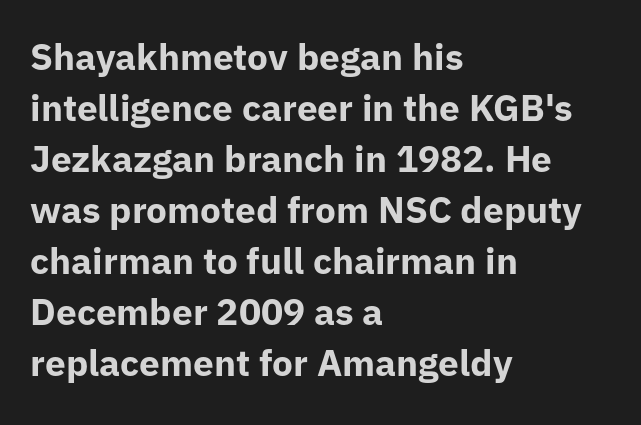
{"serif": "no", "italic": "no", "bold": "yes", "weight": "bold", "width": "normal", "stroke_contrast": "low", "x_height": "medium", "monospaced": "no", "underline": "no", "align": "left", "line_spacing": "normal", "line_spacing_ratio": 1.38, "letter_spacing": "normal", "letter_spacing_em": 0.0, "glyph_px": 37}
